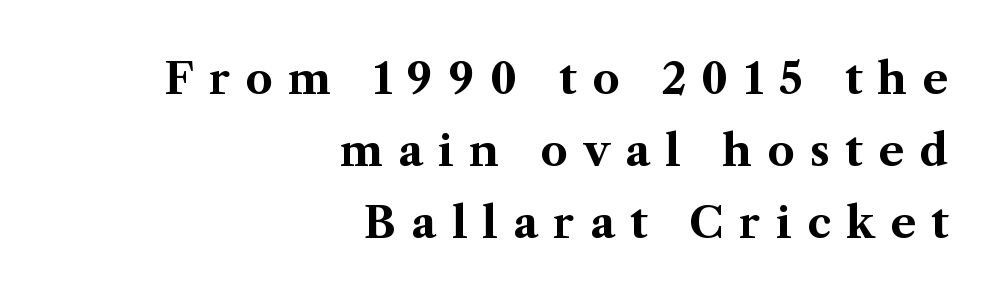
The face used here has the dense, thick strokes of a bold. No italicization has been applied; the sample stays upright. Reading down the block, your eye finds every line finishing at a fixed right position. The rendering uses natural spacing where letterforms have individual widths. Regular leading. A typesetter would call this heavily tracked-out type.
